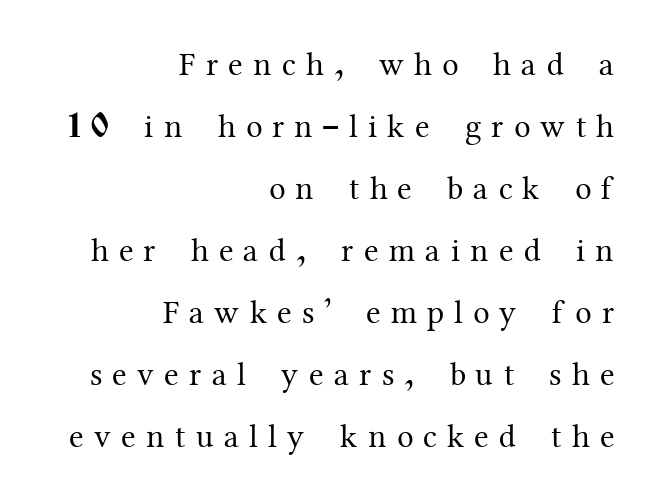
{"serif": "yes", "italic": "no", "bold": "no", "weight": "regular", "width": "normal", "stroke_contrast": "medium", "x_height": "medium", "monospaced": "no", "underline": "no", "align": "right", "line_spacing_ratio": 1.88, "letter_spacing": "wide", "letter_spacing_em": 0.31, "glyph_px": 33}
